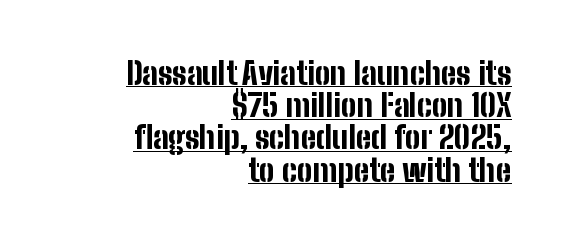
{"serif": "no", "italic": "no", "bold": "yes", "weight": "bold", "width": "condensed", "stroke_contrast": "low", "x_height": "medium", "monospaced": "no", "underline": "yes", "align": "right", "line_spacing": "tight", "line_spacing_ratio": 1.04, "letter_spacing": "normal", "letter_spacing_em": 0.0, "glyph_px": 31}
